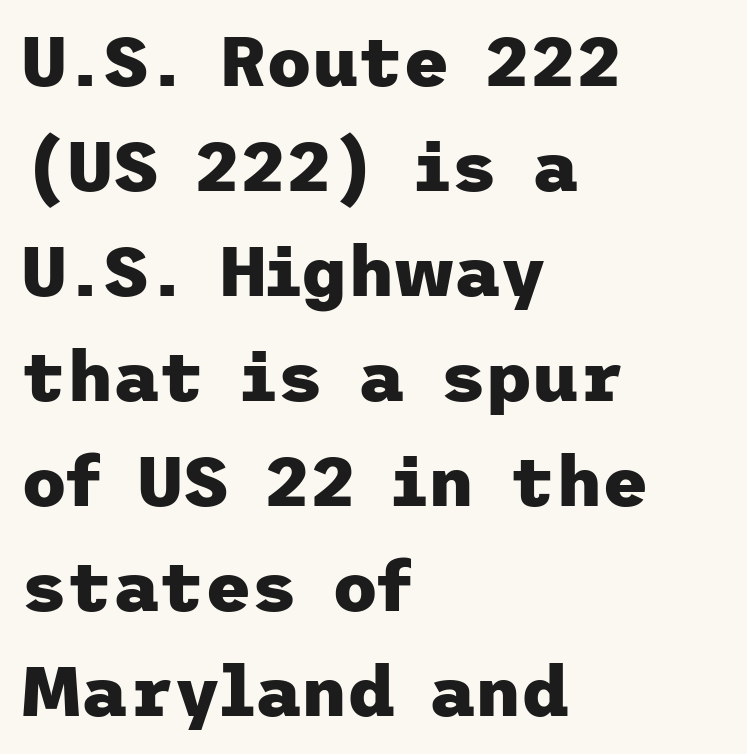
{"serif": "no", "italic": "no", "bold": "yes", "weight": "heavy", "width": "normal", "stroke_contrast": "low", "x_height": "medium", "underline": "no", "align": "left", "line_spacing": "normal", "line_spacing_ratio": 1.48, "letter_spacing": "normal", "letter_spacing_em": 0.0, "glyph_px": 71}
